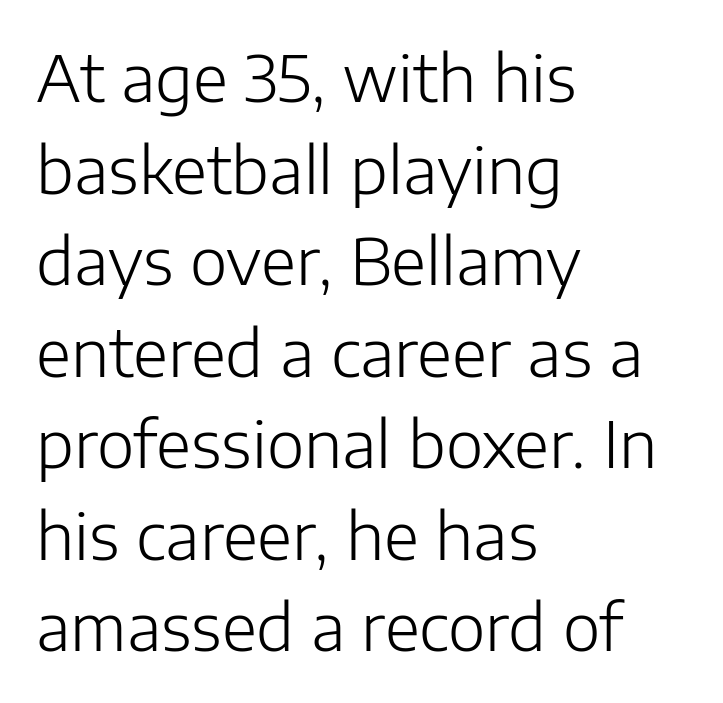
The image shows 64 px light sans-serif type, upright; set left-aligned, normal line spacing (1.43x), normal letter spacing, not underlined; low stroke contrast and a medium x-height.
